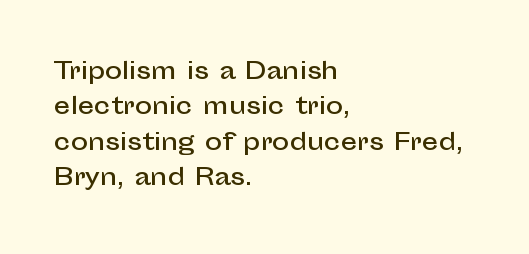
Nope, not italic — everything's standing straight. Words appear dense and cohesive because spacing is normal. The baseline area is clear. These lines sit exactly where default settings would place them. The compositor pushed each line to the left boundary.
